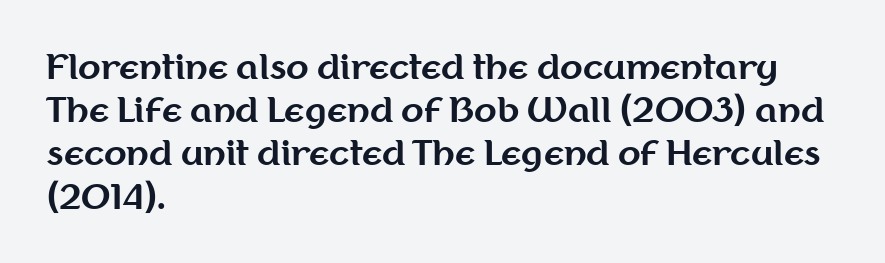
{"serif": "no", "italic": "no", "bold": "yes", "weight": "bold", "width": "normal", "stroke_contrast": "medium", "x_height": "medium", "monospaced": "no", "underline": "no", "align": "left", "line_spacing": "normal", "line_spacing_ratio": 1.31, "letter_spacing": "normal", "letter_spacing_em": 0.0, "glyph_px": 33}
